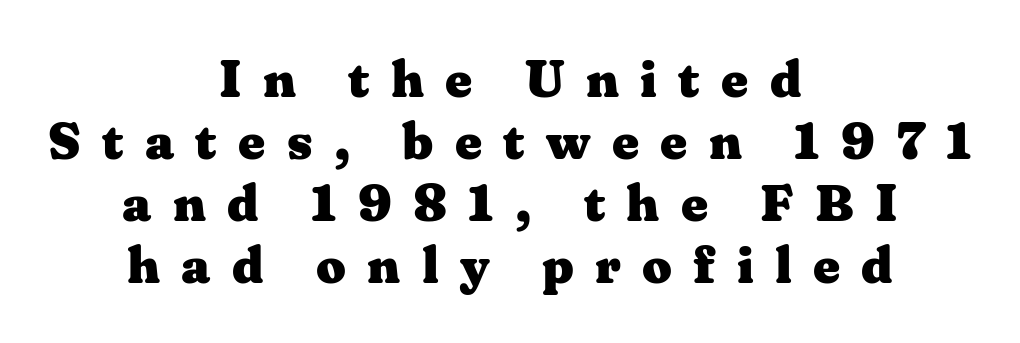
Any mark beneath the type? The region is blank. Proportional: the letters do not fall into vertical columns. Reading down the block, each line starts at a different indent, mirrored at its end. This rendering employs a face with finishing strokes, i.e., a serif. Between one letter and the next there's a generous, obvious gap.
